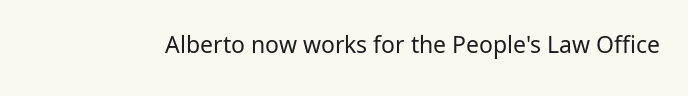
Q: Is the text bold? A: No.
Q: Is the text italic (slanted)? A: No, it is upright.
Q: Is the text underlined? A: No.
Q: Is the spacing between letters normal or unusually wide? A: Normal.
